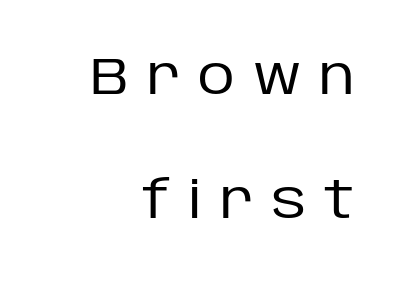
The image shows 51 px regular-weight sans-serif type, upright; set right-aligned, loose line spacing (2.44x), unusually wide letter spacing (+0.34 em), not underlined; low stroke contrast and a large x-height.
